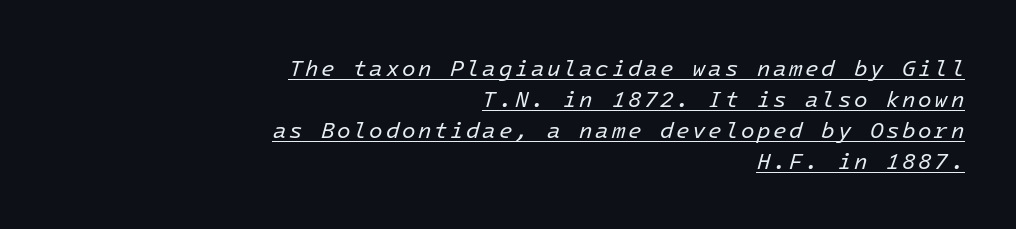
Reading down the column, the eye jumps a familiar distance to each next line. Compared with ordinary roman type, these characters are visibly tilted. Is the stroke heavy? The answer is a plain regular-or-lighter. Notice how the passage keeps a crisp vertical edge on the right only. The typesetter has applied underlining to the passage shown.
